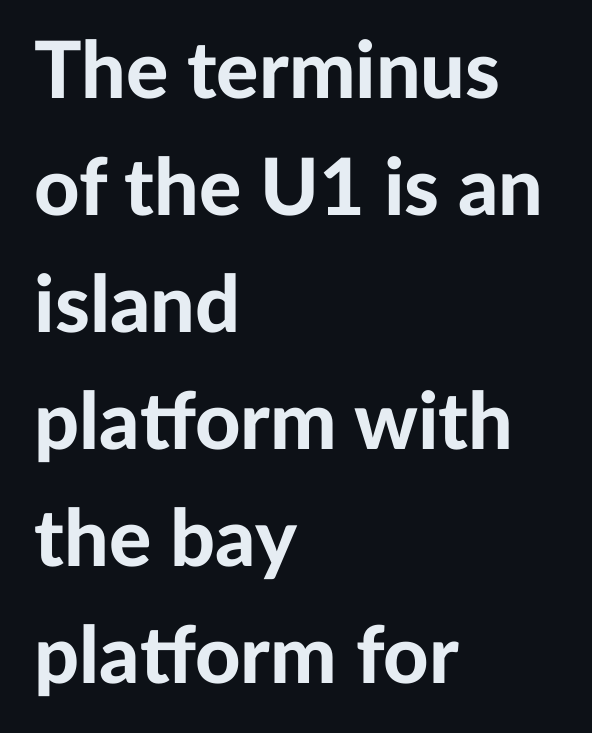
The image shows 79 px bold sans-serif type, upright; set left-aligned, normal line spacing (1.48x), normal letter spacing, not underlined; low stroke contrast and a medium x-height.
